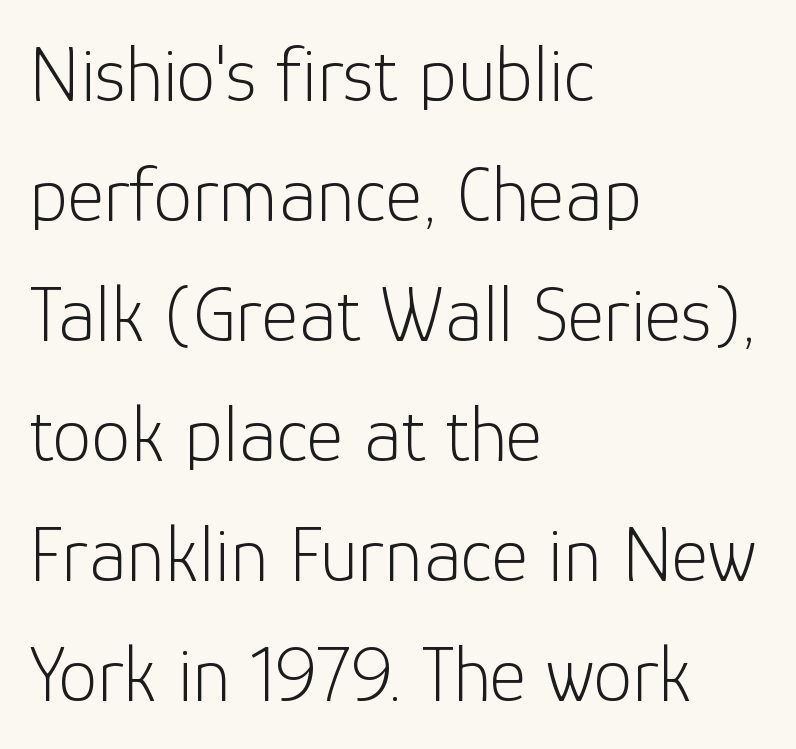
The image shows 79 px light sans-serif type, upright; set left-aligned, normal line spacing (1.52x), normal letter spacing, not underlined; low stroke contrast and a medium x-height.
